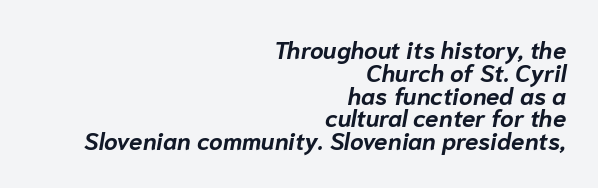
The image shows 24 px bold type, italic (leaning right); set right-aligned, tight line spacing (0.95x), normal letter spacing, not underlined.
